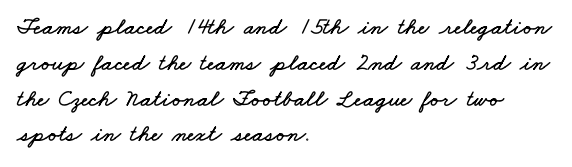
The image shows 24 px text type; set left-aligned, normal line spacing (1.49x), normal letter spacing, not underlined.
